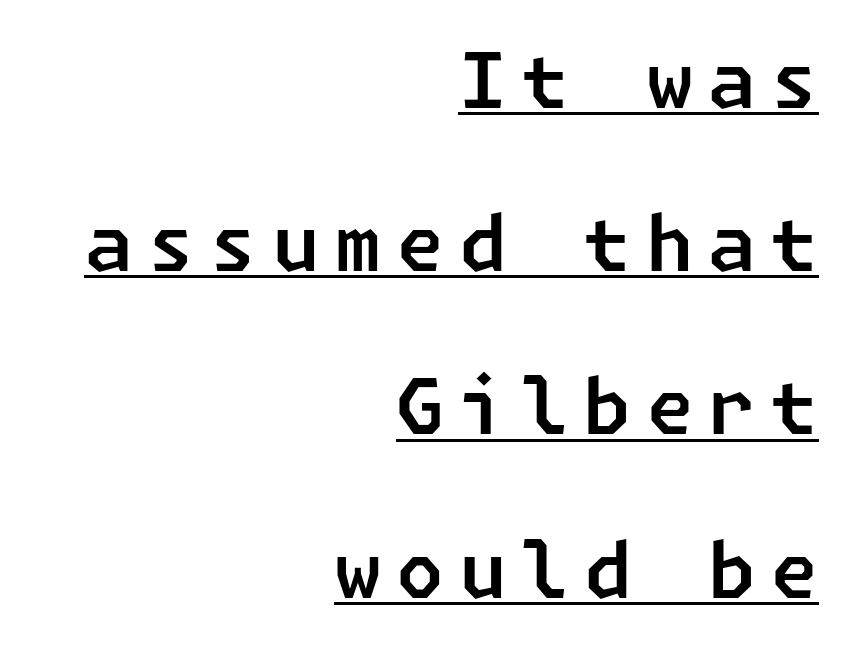
Q: Is the typeface a serif or a sans-serif typeface? A: Sans-serif.
Q: Is the text underlined? A: Yes.
Q: How is the paragraph aligned? A: Right-aligned.
Q: Is the spacing between lines tight, normal or loose? A: Loose.
Q: Width (condensed, normal, or wide)? A: Normal.
Q: Stroke contrast? A: Low.
Q: x-height? A: Medium.
